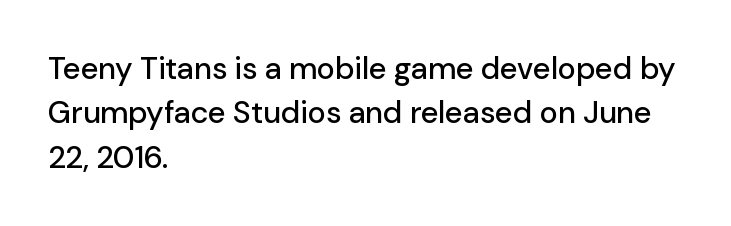
{"serif": "no", "italic": "no", "width": "normal", "stroke_contrast": "low", "x_height": "medium", "monospaced": "no", "underline": "no", "align": "left", "line_spacing": "normal", "line_spacing_ratio": 1.43, "letter_spacing": "normal", "letter_spacing_em": 0.0, "glyph_px": 31}
